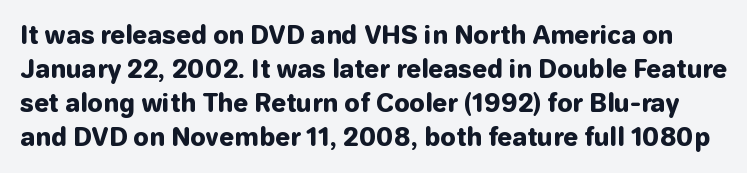
{"italic": "no", "bold": "yes", "underline": "no", "line_spacing": "normal", "line_spacing_ratio": 1.42, "letter_spacing": "normal", "letter_spacing_em": 0.0, "glyph_px": 24}
